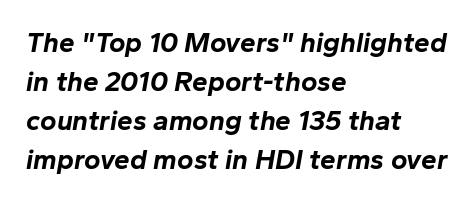
Letter spacing: default. The face used here has the dense, thick strokes of a bold. Is the block centered? No — it sits flush against the left margin. Regular leading. The rendering uses natural spacing where letterforms have individual widths.
